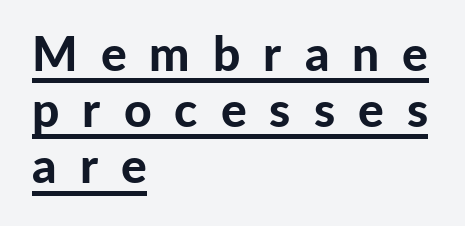
Q: Is the text bold? A: Yes.
Q: Is the text italic (slanted)? A: No, it is upright.
Q: Is the typeface a serif or a sans-serif typeface? A: Sans-serif.
Q: Is the text underlined? A: Yes.
Q: How is the paragraph aligned? A: Left-aligned.
Q: Is the spacing between letters normal or unusually wide? A: Unusually wide.
Q: Width (condensed, normal, or wide)? A: Normal.
Q: Stroke contrast? A: Low.
Q: x-height? A: Medium.
Q: Monospaced? A: No.
